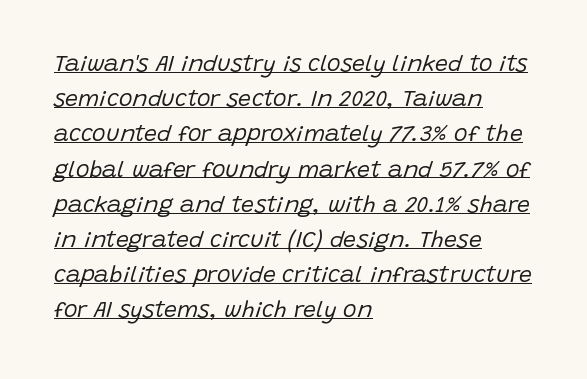
{"italic": "yes", "lean": "right", "slant_degrees": 15, "bold": "no", "underline": "yes", "align": "left", "line_spacing": "normal", "line_spacing_ratio": 1.53, "letter_spacing": "normal", "letter_spacing_em": 0.0, "glyph_px": 23}
